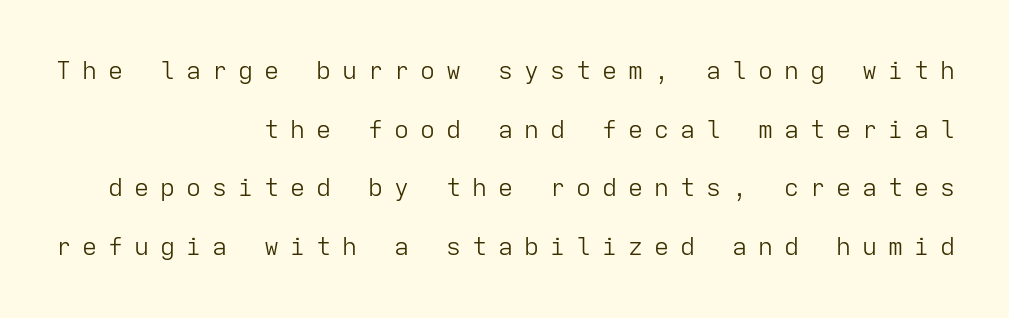
Q: Is the text bold? A: No.
Q: Is the text italic (slanted)? A: No, it is upright.
Q: Is the text underlined? A: No.
Q: How is the paragraph aligned? A: Right-aligned.
Q: Is the spacing between letters normal or unusually wide? A: Unusually wide.
Q: Is the spacing between lines tight, normal or loose? A: Loose.
